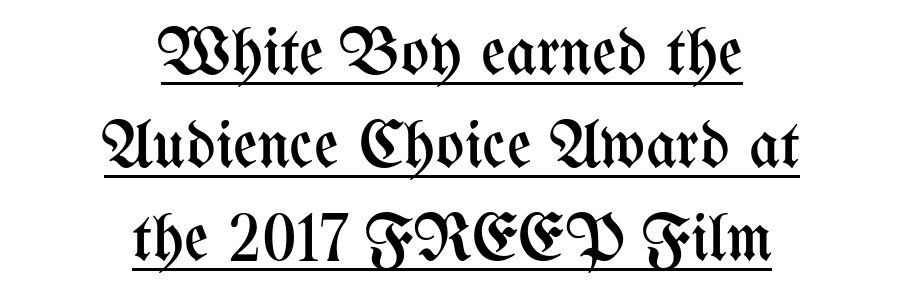
The image shows 67 px regular-weight, condensed type, upright; set centered, normal line spacing (1.39x), normal letter spacing, underlined; medium stroke contrast and a medium x-height.
